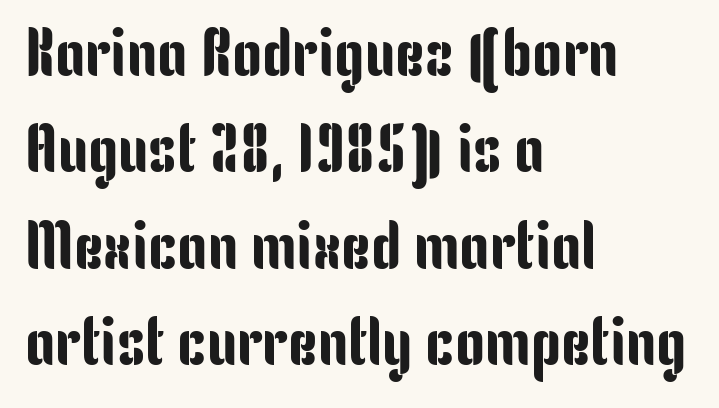
Q: Is the text italic (slanted)? A: No, it is upright.
Q: Is the typeface a serif or a sans-serif typeface? A: Sans-serif.
Q: Is the text underlined? A: No.
Q: How is the paragraph aligned? A: Left-aligned.
Q: Is the spacing between letters normal or unusually wide? A: Normal.
Q: Is the spacing between lines tight, normal or loose? A: Normal.
Q: Width (condensed, normal, or wide)? A: Condensed.
Q: Stroke contrast? A: Low.
Q: x-height? A: Medium.
Q: Monospaced? A: No.
